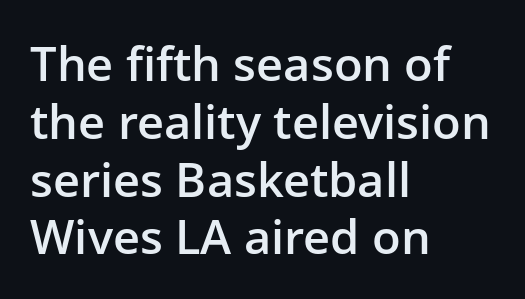
Notice how the passage keeps a crisp vertical edge on the left only. A typesetter would mark this as roman, not italic. Think of a printed novel: that variable character pitch is what you see here. The type is set solid horizontally, with unmodified tracking.
